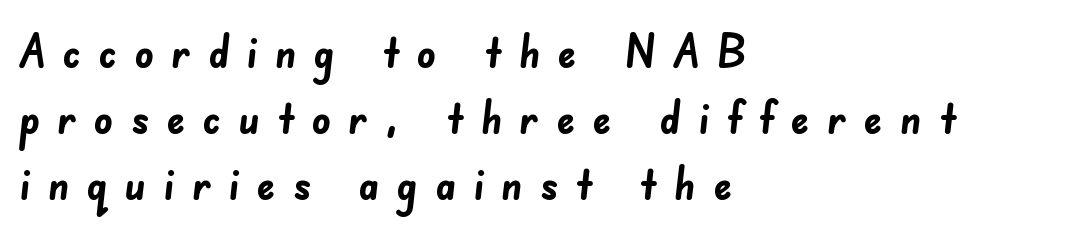
To sum up the face: it is a sans, with no serifs. Just letters on the line, the space beneath them empty. This rendering widens character spacing well past its baseline value. Caption: bold face, heavy strokes. Character widths vary here, with narrow letters taking less room than wide ones.
